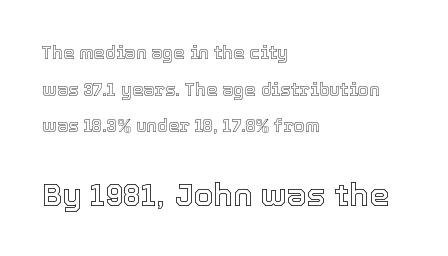
Q: Is the text italic (slanted)? A: No, it is upright.
Q: Is the text underlined? A: No.
Q: How is the paragraph aligned? A: Left-aligned.
Q: Is the spacing between letters normal or unusually wide? A: Normal.
Q: Is the spacing between lines tight, normal or loose? A: Loose.
Q: Which block of text is set in a larger size, the first (top) or the second (bottom)? A: The second (bottom) one.
Q: Width (condensed, normal, or wide)? A: Normal.
Q: x-height? A: Medium.
Q: Monospaced? A: No.
